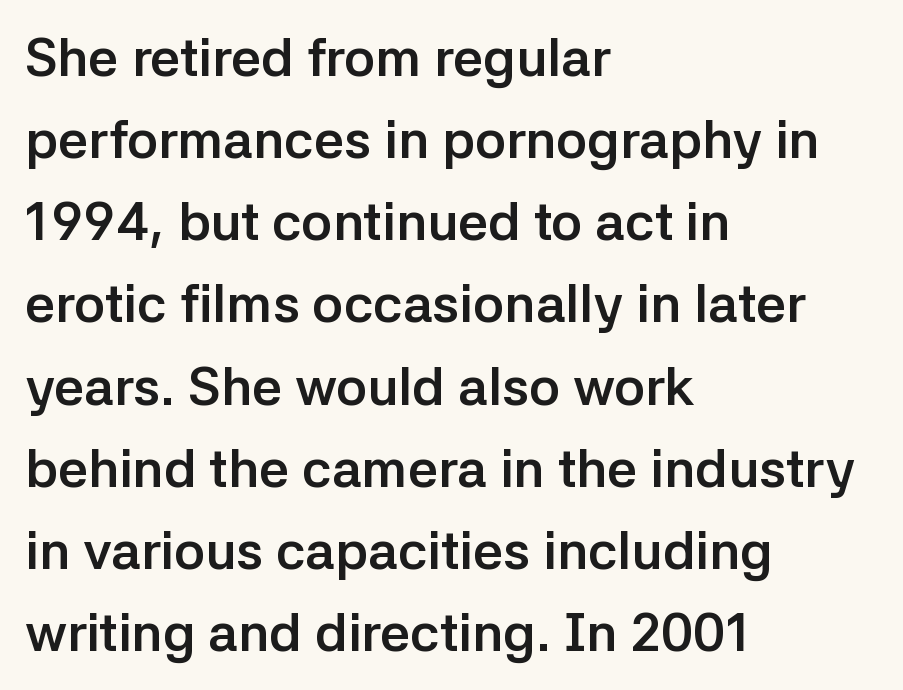
The image shows 53 px semibold sans-serif type, upright; set left-aligned, normal line spacing (1.55x), normal letter spacing, not underlined; low stroke contrast and a medium x-height.
